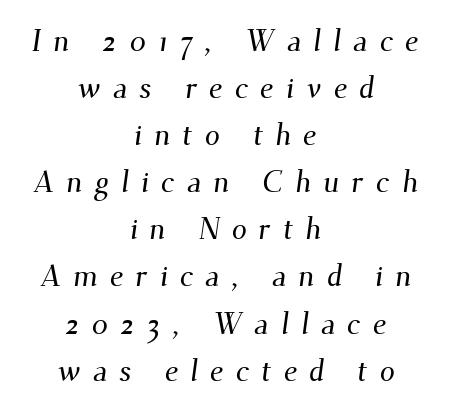
Q: Is the typeface a serif or a sans-serif typeface? A: Serif.
Q: Is the text underlined? A: No.
Q: How is the paragraph aligned? A: Centered.
Q: Is the spacing between letters normal or unusually wide? A: Unusually wide.
Q: Is the spacing between lines tight, normal or loose? A: Normal.
Q: Width (condensed, normal, or wide)? A: Normal.
Q: Stroke contrast? A: Medium.
Q: x-height? A: Small.
Q: Monospaced? A: No.
